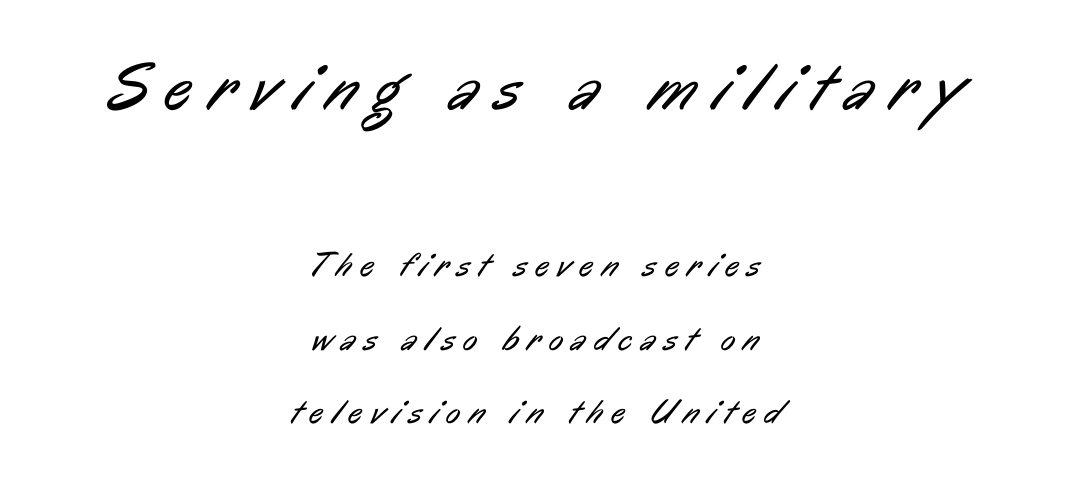
The image shows 67 px regular-weight, condensed sans-serif type; set centered, loose line spacing (2.16x), unusually wide letter spacing (+0.26 em), not underlined; the first (top) block is 1.97x larger; low stroke contrast and a medium x-height.
